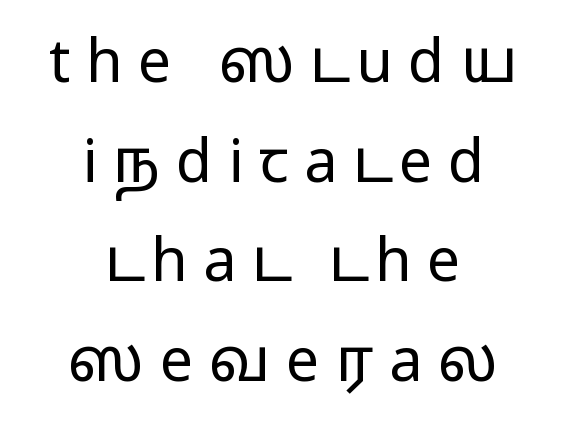
The space beneath each line is pristine and unruled. Honestly, the letter spacing is so wide it's the main thing you notice. Stroke terminals: plain, sans-serif. A student would call this center alignment; a typographer would say set centered. The line-height multiplier appears to be the usual default.
